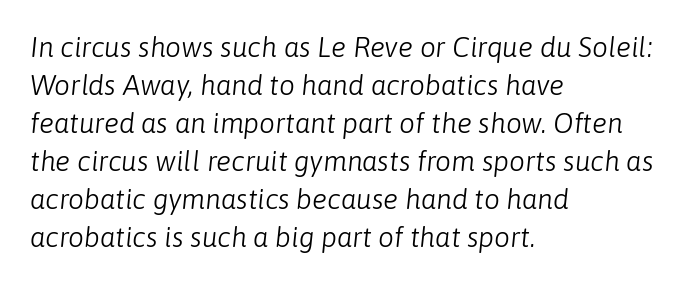
Tracking value appears to be zero — textbook default spacing. The letters are slanted; this is an italic face. The line-height multiplier appears to be the usual default. These lines stack with their left ends in a neat column. A quiet, ordinary-to-light weight characterises the typeface. Looks like regular typesetting: each glyph gets only the width it needs.
